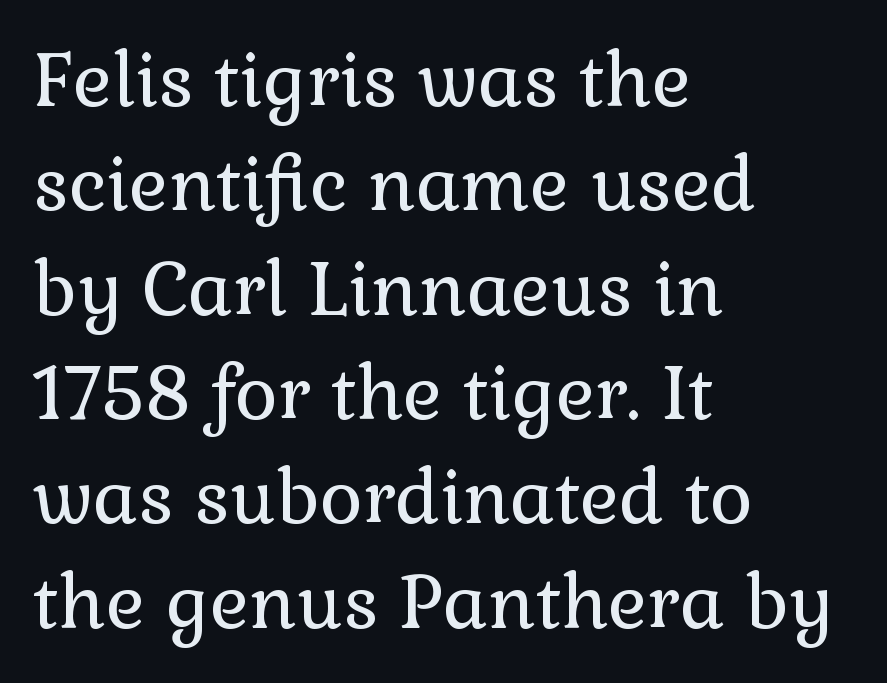
{"serif": "yes", "italic": "no", "bold": "no", "weight": "regular", "width": "normal", "x_height": "medium", "monospaced": "no", "underline": "no", "align": "left", "line_spacing": "normal", "line_spacing_ratio": 1.41, "letter_spacing": "normal", "letter_spacing_em": 0.0, "glyph_px": 74}
